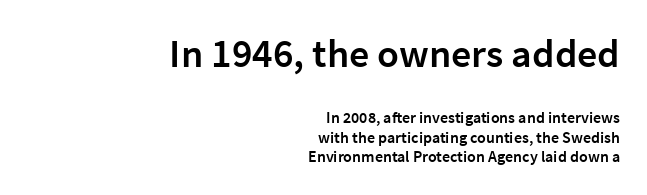
The face used here is proportionally spaced, like ordinary book or web type. The space beneath each line is pristine and unruled. In terms of posture, this sample is upright. Typeset ragged left — the right edge is the straight one. Does the type have serifs? No, each stem ends abruptly.
